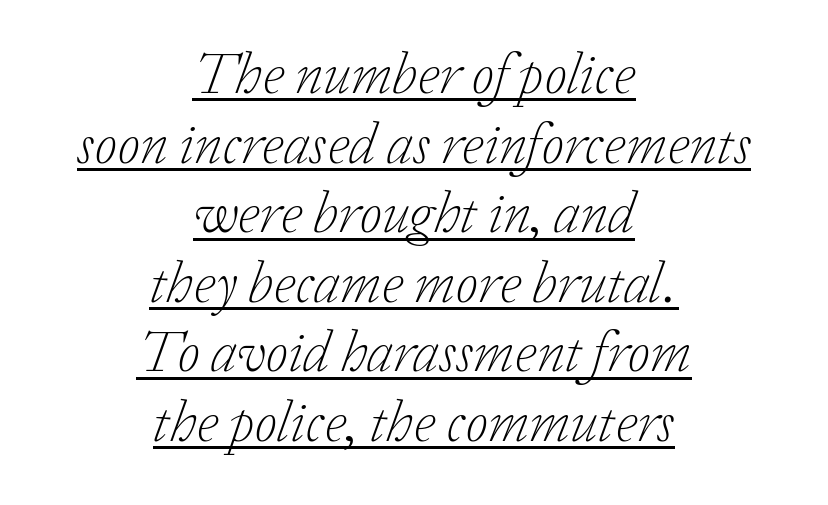
Caption: standard tracking, unaltered. Think of a printed novel: that variable character pitch is what you see here. Each stroke keeps to a modest, everyday thickness or less. Does the type have serifs? Yes, each stem ends in a small foot. Italic? Definitely — the glyphs are oblique.
